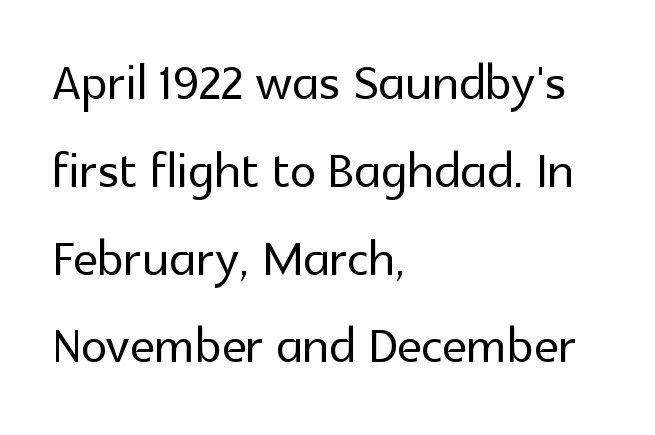
{"serif": "no", "italic": "no", "width": "normal", "x_height": "medium", "monospaced": "no", "underline": "no", "align": "left", "line_spacing": "normal", "line_spacing_ratio": 1.33, "letter_spacing": "normal", "letter_spacing_em": 0.0, "glyph_px": 66}
